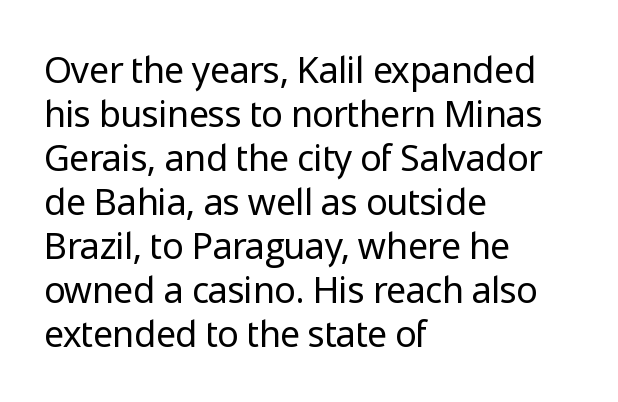
Q: Is the text bold? A: No.
Q: Is the text italic (slanted)? A: No, it is upright.
Q: Is the typeface a serif or a sans-serif typeface? A: Sans-serif.
Q: Is the text underlined? A: No.
Q: How is the paragraph aligned? A: Left-aligned.
Q: Is the spacing between letters normal or unusually wide? A: Normal.
Q: Width (condensed, normal, or wide)? A: Normal.
Q: Stroke contrast? A: Low.
Q: x-height? A: Medium.
Q: Monospaced? A: No.
